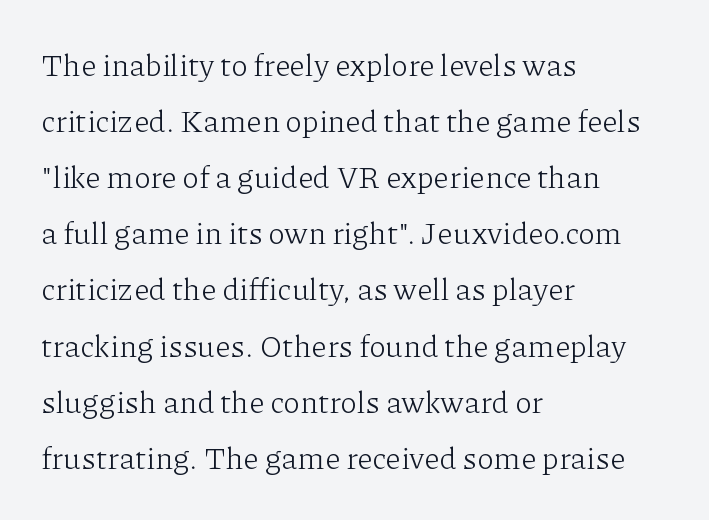
The specimen omits any rule beneath the text block's lines. Little horizontal feet cap the strokes, marking this as serif type. No extra tracking has been applied to these lines. Spacing verdict: proportional, widths tailored to each character. The letters stand upright; this is a roman face. Is the block centered? No — it sits flush against the left margin.
